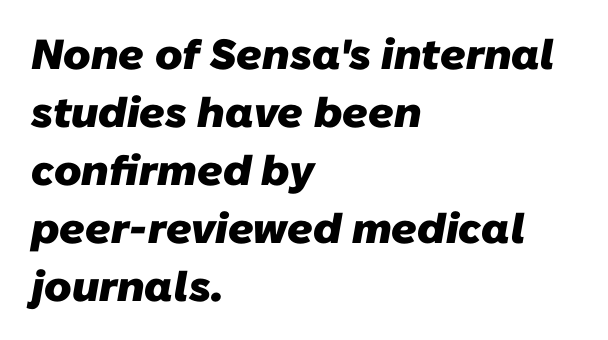
Line beginnings align vertically; line endings do not. The leading is moderate, giving the passage an even texture. The space directly below the letters is spotless. Varying glyph widths throughout — classic text-font behaviour. The sample has been set heavy, in full bold. Regarding serifs, this sample does without them.
